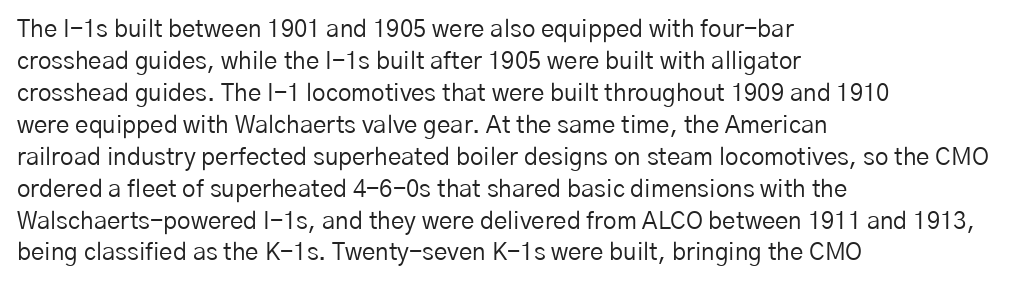
{"italic": "no", "bold": "no", "underline": "no", "align": "left", "line_spacing": "normal", "line_spacing_ratio": 1.33, "letter_spacing": "normal", "letter_spacing_em": 0.0, "glyph_px": 24}
